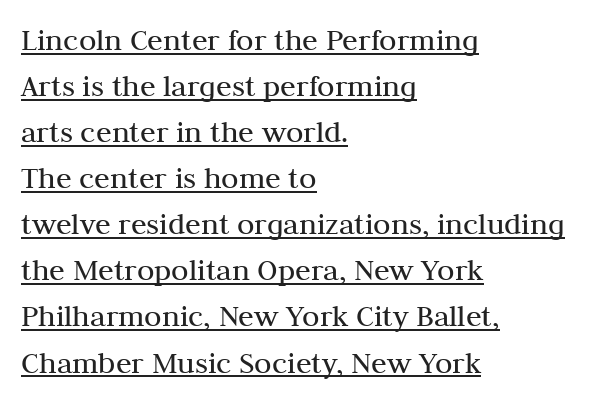
Q: Is the text bold? A: No.
Q: Is the text italic (slanted)? A: No, it is upright.
Q: Is the typeface a serif or a sans-serif typeface? A: Serif.
Q: Is the text underlined? A: Yes.
Q: How is the paragraph aligned? A: Left-aligned.
Q: Is the spacing between letters normal or unusually wide? A: Normal.
Q: Is the spacing between lines tight, normal or loose? A: Normal.
Q: Width (condensed, normal, or wide)? A: Normal.
Q: Stroke contrast? A: Medium.
Q: x-height? A: Medium.
Q: Monospaced? A: No.
